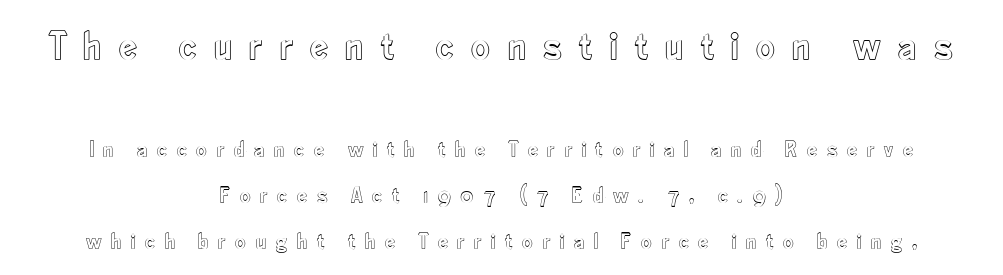
The image shows 41 px condensed type, upright; set centered, loose line spacing (2.0x), unusually wide letter spacing (+0.41 em), not underlined; the first (top) block is 1.78x larger; a small x-height.
